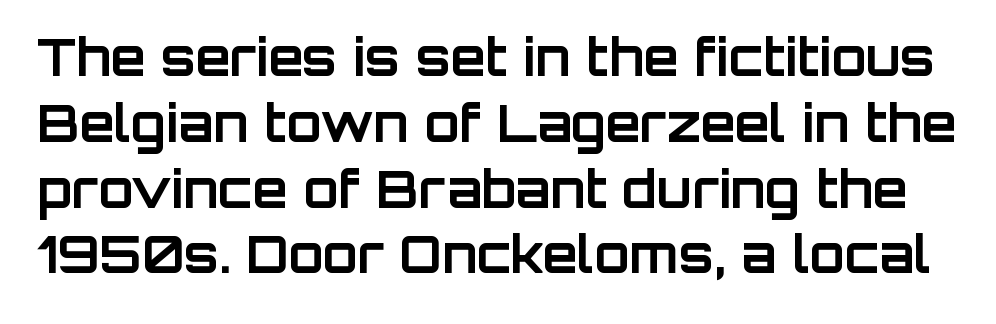
Q: Is the text bold? A: Yes.
Q: Is the text italic (slanted)? A: No, it is upright.
Q: Is the typeface a serif or a sans-serif typeface? A: Sans-serif.
Q: Is the text underlined? A: No.
Q: Is the spacing between letters normal or unusually wide? A: Normal.
Q: Is the spacing between lines tight, normal or loose? A: Normal.
Q: Width (condensed, normal, or wide)? A: Normal.
Q: Stroke contrast? A: Low.
Q: x-height? A: Large.
Q: Monospaced? A: No.
